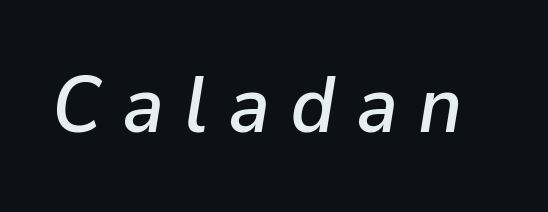
Is this a fixed-width face? No — the glyphs have proportional, varying widths. The passage shown has open, widely tracked lettering throughout. Underlining? Definitely not there. This sample uses an oblique cut, with every glyph tilted off the vertical.
